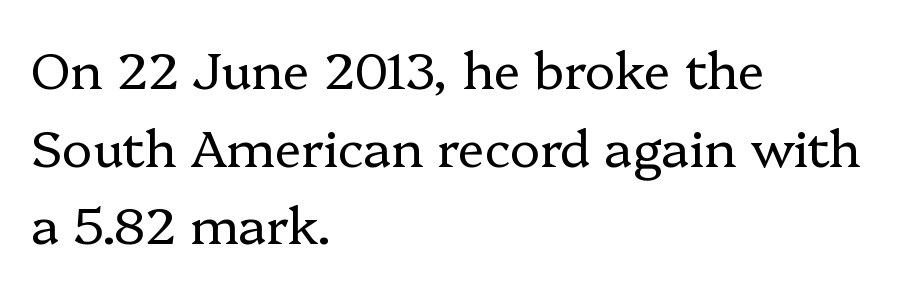
The image shows 51 px regular-weight serif type, upright; set left-aligned, normal line spacing (1.52x), normal letter spacing, not underlined; low stroke contrast and a medium x-height.
